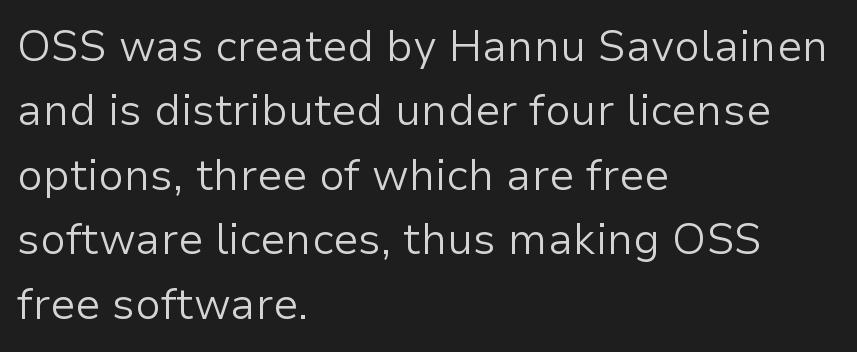
The image shows 43 px light sans-serif type, upright; set left-aligned, normal line spacing (1.5x), normal letter spacing, not underlined; low stroke contrast and a medium x-height.
